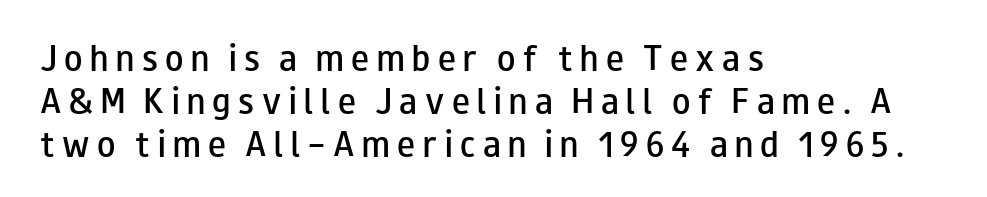
{"serif": "no", "italic": "no", "bold": "semi", "weight": "semibold", "width": "wide", "stroke_contrast": "low", "x_height": "small", "monospaced": "no", "underline": "no", "align": "left", "line_spacing": "normal", "line_spacing_ratio": 1.44, "letter_spacing": "wide", "letter_spacing_em": 0.25, "glyph_px": 30}
